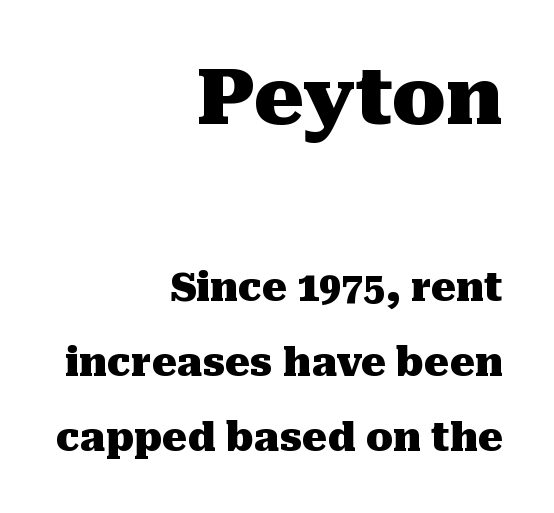
{"serif": "yes", "italic": "no", "bold": "yes", "weight": "heavy", "width": "normal", "stroke_contrast": "medium", "x_height": "medium", "monospaced": "no", "underline": "no", "align": "right", "line_spacing": "loose", "line_spacing_ratio": 1.93, "letter_spacing": "normal", "letter_spacing_em": 0.0, "larger_block": "first", "size_ratio": 2.0, "glyph_px": 78}
